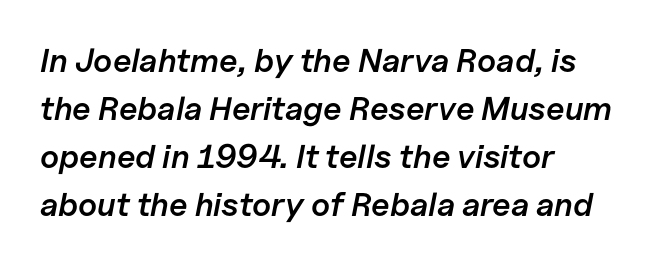
The image shows 33 px semibold type, italic (leaning right); set left-aligned, normal line spacing (1.45x), normal letter spacing, not underlined; low stroke contrast and a medium x-height.
